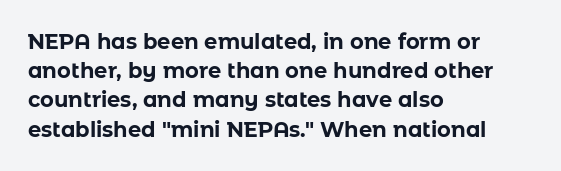
{"italic": "no", "bold": "yes", "underline": "no", "align": "left", "line_spacing": "normal", "line_spacing_ratio": 1.39, "letter_spacing": "normal", "letter_spacing_em": 0.0, "glyph_px": 21}
